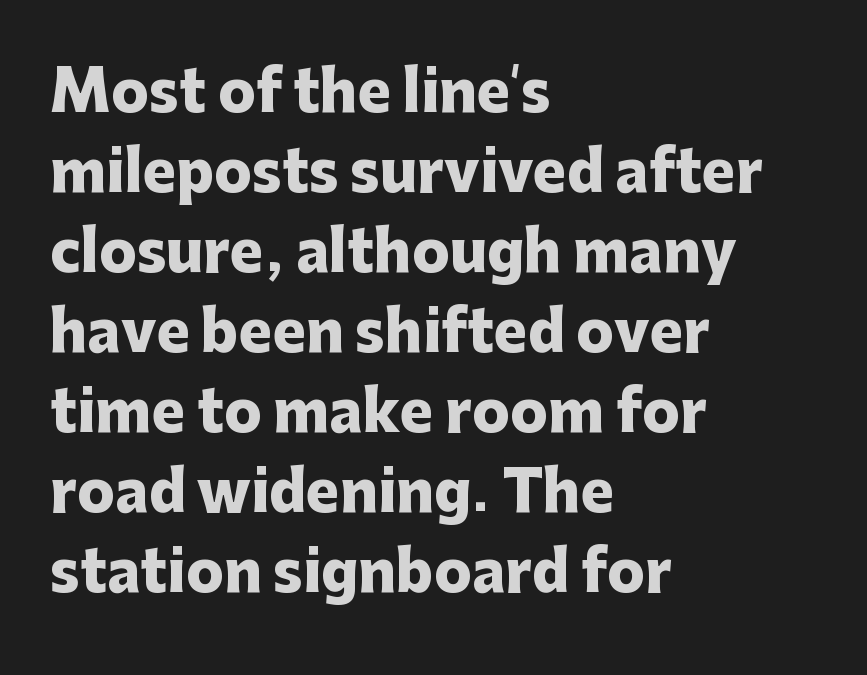
Q: Is the text bold? A: Yes.
Q: Is the text italic (slanted)? A: No, it is upright.
Q: Is the typeface a serif or a sans-serif typeface? A: Sans-serif.
Q: Is the text underlined? A: No.
Q: How is the paragraph aligned? A: Left-aligned.
Q: Is the spacing between letters normal or unusually wide? A: Normal.
Q: Is the spacing between lines tight, normal or loose? A: Normal.
Q: Width (condensed, normal, or wide)? A: Normal.
Q: Stroke contrast? A: Low.
Q: x-height? A: Medium.
Q: Monospaced? A: No.
